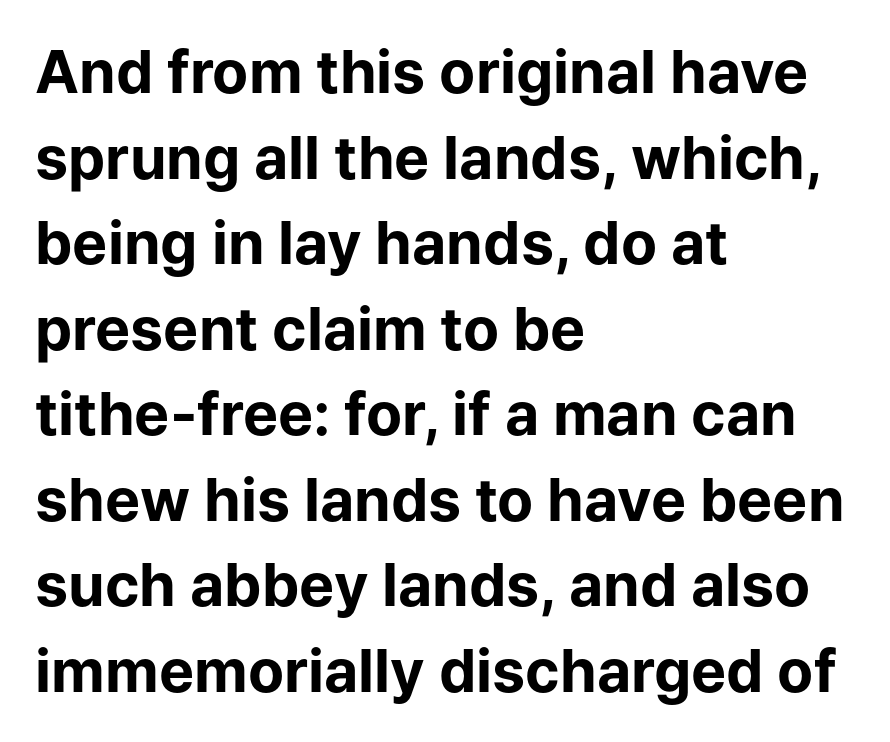
{"serif": "no", "italic": "no", "bold": "yes", "weight": "bold", "width": "normal", "stroke_contrast": "low", "x_height": "medium", "monospaced": "no", "underline": "no", "align": "left", "line_spacing": "normal", "line_spacing_ratio": 1.45, "letter_spacing": "normal", "letter_spacing_em": 0.0, "glyph_px": 59}
